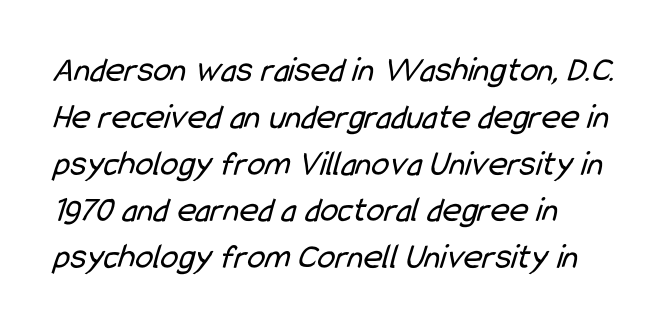
The letters sit at their default tracking, neither squeezed nor spread. A typesetter would call this leading conventional body-copy spacing. The paragraph shown leans on its left margin. Bare-footed words on every line. Letters have the restrained weight of plain body copy at most.
